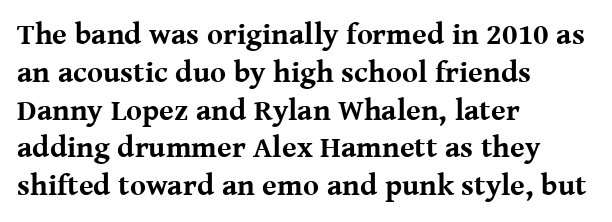
Proportional: the letters do not fall into vertical columns. The letterforms sit shoulder to shoulder at normal distance. Posture: upright roman. This block has exactly the height ordinary leading produces. Each row of text sits above clean, open space.
